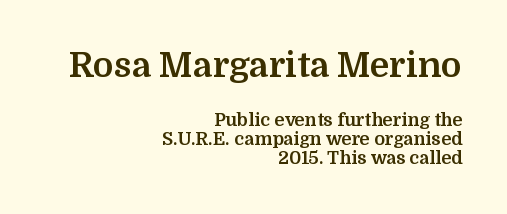
Q: Is the text bold? A: Yes.
Q: Is the text italic (slanted)? A: No, it is upright.
Q: Is the typeface a serif or a sans-serif typeface? A: Serif.
Q: Is the text underlined? A: No.
Q: How is the paragraph aligned? A: Right-aligned.
Q: Is the spacing between letters normal or unusually wide? A: Normal.
Q: Is the spacing between lines tight, normal or loose? A: Tight.
Q: Which block of text is set in a larger size, the first (top) or the second (bottom)? A: The first (top) one.
Q: Width (condensed, normal, or wide)? A: Normal.
Q: Stroke contrast? A: Medium.
Q: x-height? A: Medium.
Q: Monospaced? A: No.
